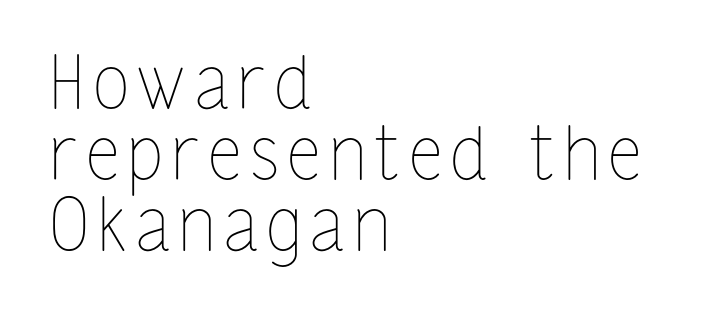
The image shows 73 px thin, condensed type, upright; set left-aligned, tight line spacing (0.97x), not underlined; low stroke contrast and a medium x-height.
